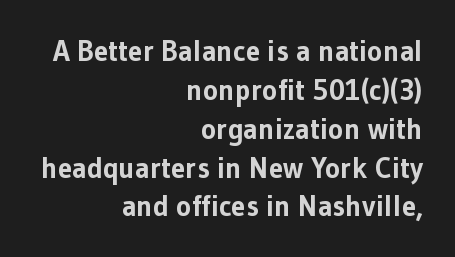
{"serif": "no", "italic": "no", "bold": "yes", "weight": "bold", "width": "normal", "stroke_contrast": "low", "x_height": "medium", "monospaced": "no", "underline": "no", "align": "right", "line_spacing": "normal", "line_spacing_ratio": 1.34, "letter_spacing": "normal", "letter_spacing_em": 0.0, "glyph_px": 29}
